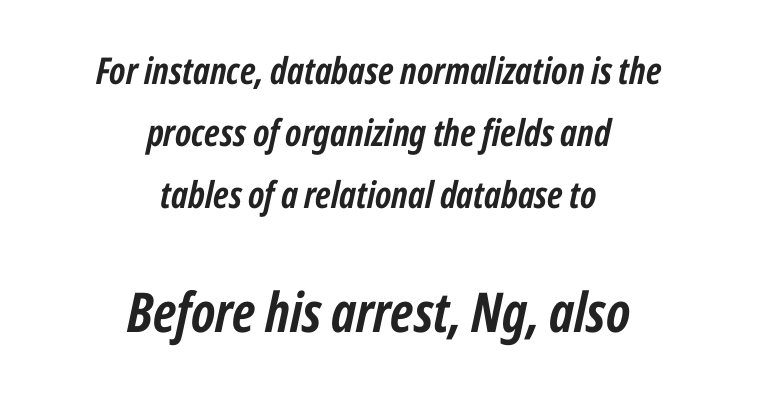
The image shows 55 px semibold, condensed type, italic (leaning right); set centered, normal line spacing (1.67x), normal letter spacing, not underlined; the second (bottom) block is 1.49x larger; low stroke contrast and a medium x-height.
